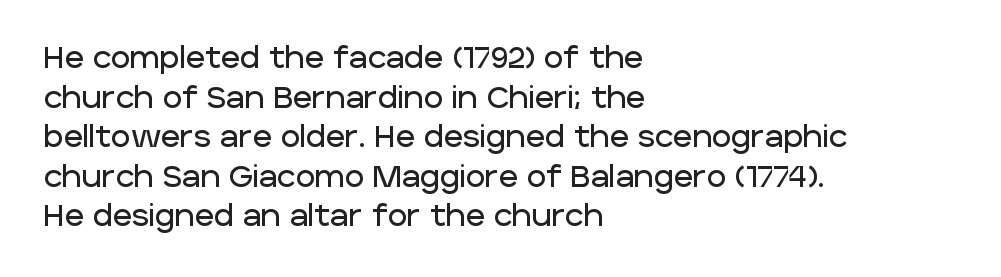
Q: Is the text italic (slanted)? A: No, it is upright.
Q: Is the typeface a serif or a sans-serif typeface? A: Sans-serif.
Q: Is the text underlined? A: No.
Q: How is the paragraph aligned? A: Left-aligned.
Q: Is the spacing between letters normal or unusually wide? A: Normal.
Q: Is the spacing between lines tight, normal or loose? A: Normal.
Q: Width (condensed, normal, or wide)? A: Normal.
Q: Stroke contrast? A: Low.
Q: x-height? A: Large.
Q: Monospaced? A: No.
